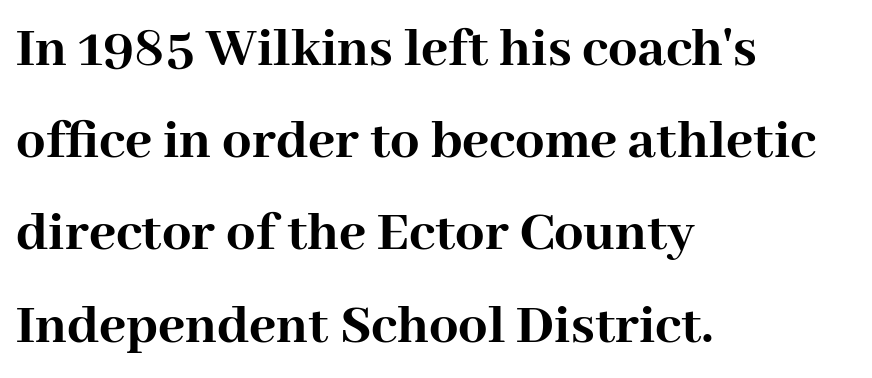
The typesetting leans heavy: a genuine bold. Think of a printed novel: that variable character pitch is what you see here. Line starts are locked; line ends wander. The line texture is even and compact thanks to regular tracking. If you drew a line through each stem, it would be perfectly vertical. Descenders hang freely into open space.
